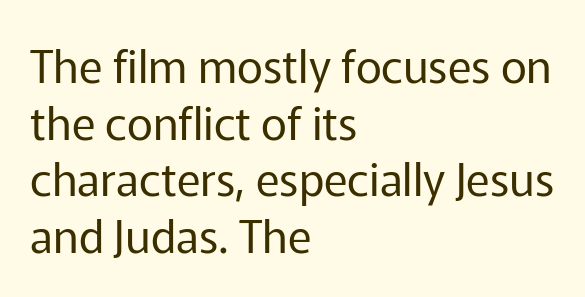
{"serif": "no", "italic": "no", "bold": "no", "weight": "regular", "width": "normal", "stroke_contrast": "low", "x_height": "medium", "monospaced": "no", "underline": "no", "align": "left", "line_spacing": "normal", "line_spacing_ratio": 1.26, "letter_spacing": "normal", "letter_spacing_em": 0.0, "glyph_px": 45}
